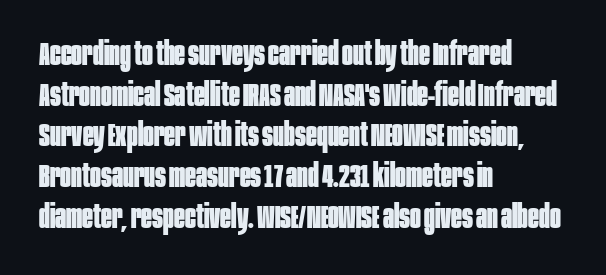
The image shows 32 px bold, condensed sans-serif type, upright; set left-aligned, normal line spacing (1.27x), normal letter spacing, not underlined; low stroke contrast and a large x-height.
